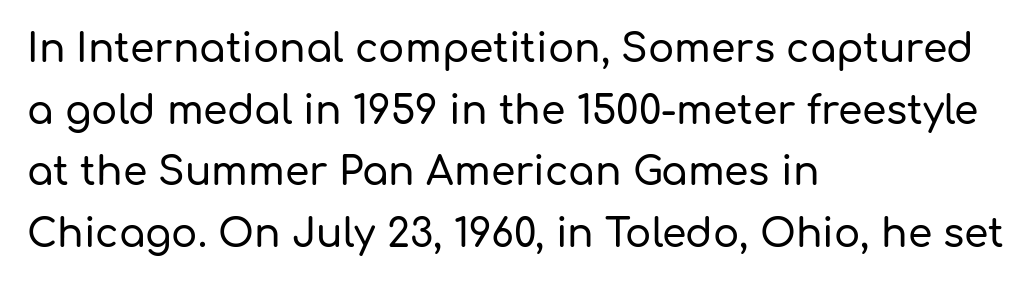
Q: Is the text italic (slanted)? A: No, it is upright.
Q: Is the typeface a serif or a sans-serif typeface? A: Sans-serif.
Q: Is the text underlined? A: No.
Q: How is the paragraph aligned? A: Left-aligned.
Q: Is the spacing between letters normal or unusually wide? A: Normal.
Q: Is the spacing between lines tight, normal or loose? A: Normal.
Q: Width (condensed, normal, or wide)? A: Normal.
Q: Stroke contrast? A: Low.
Q: x-height? A: Medium.
Q: Monospaced? A: No.
